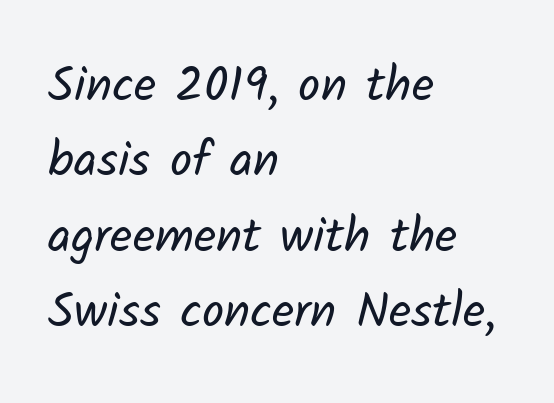
Q: Is the text bold? A: No.
Q: Is the typeface a serif or a sans-serif typeface? A: Sans-serif.
Q: Is the text underlined? A: No.
Q: How is the paragraph aligned? A: Left-aligned.
Q: Is the spacing between letters normal or unusually wide? A: Normal.
Q: Is the spacing between lines tight, normal or loose? A: Normal.
Q: Width (condensed, normal, or wide)? A: Normal.
Q: Stroke contrast? A: Low.
Q: x-height? A: Medium.
Q: Monospaced? A: No.
